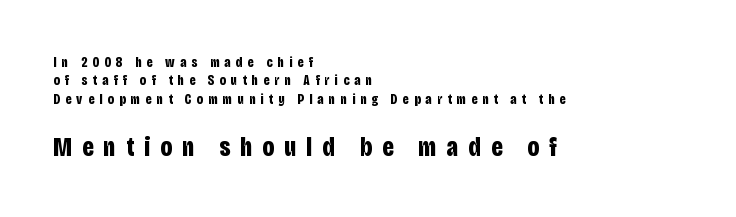
The image shows 27 px bold type, upright; set left-aligned, normal line spacing (1.31x), unusually wide letter spacing (+0.37 em), not underlined; the second (bottom) block is 1.93x larger.
